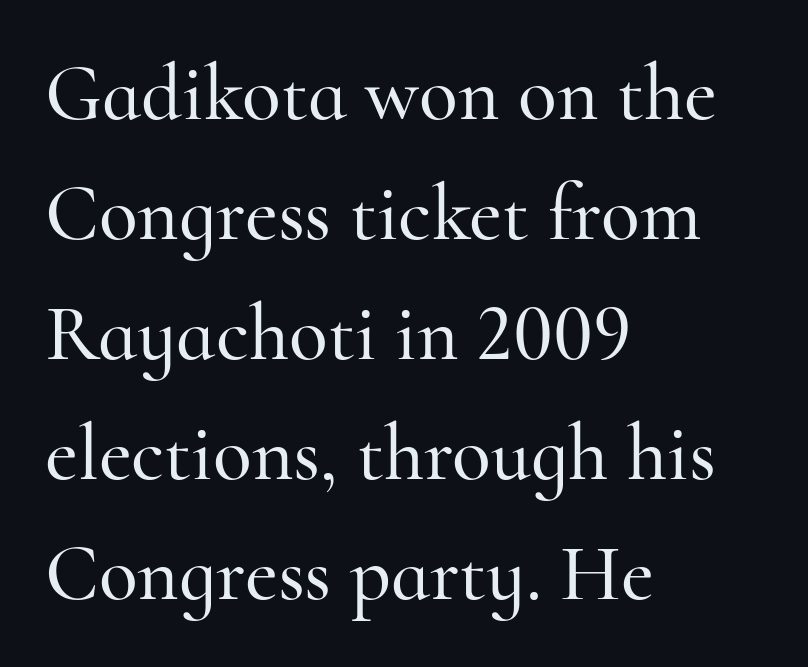
The image shows 80 px serif type, upright; set left-aligned, normal line spacing (1.5x), normal letter spacing, not underlined; high stroke contrast and a small x-height.
